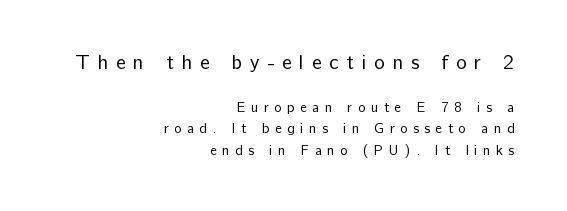
{"italic": "no", "bold": "no", "underline": "no", "align": "right", "line_spacing": "normal", "line_spacing_ratio": 1.54, "letter_spacing": "wide", "letter_spacing_em": 0.39, "larger_block": "first", "size_ratio": 1.43, "glyph_px": 20}
